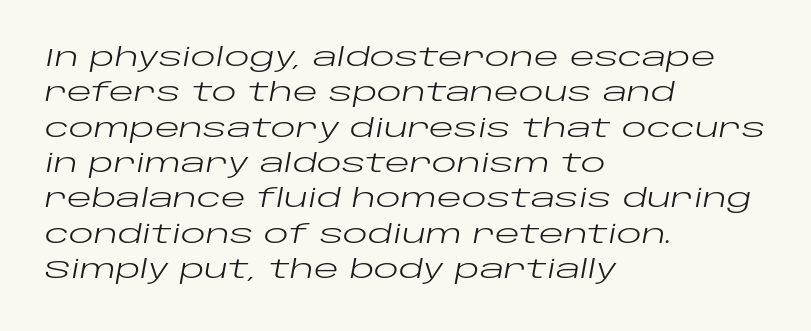
Rows of type keep a routine distance in the vertical direction. Reading down the block, your eye returns to a fixed left position each line. You can tell it's italic because the verticals aren't actually vertical. Underlining? Definitely not there. The face used here is rendered with its standard letterfit.
